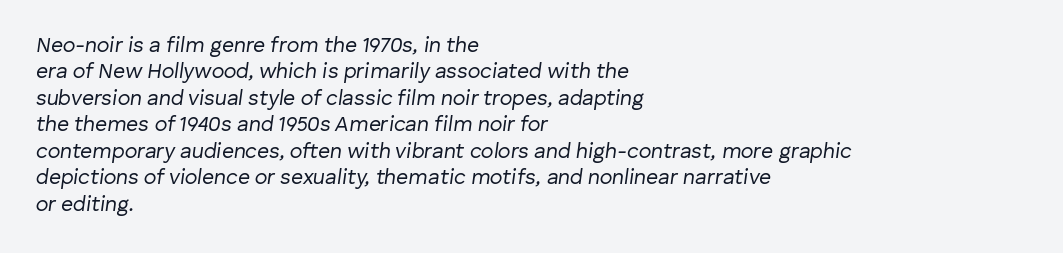
Counters stay open thanks to moderate or lighter strokes. The tracking reads as untouched default to a designer's eye. Bare-footed words on every line. What's the leading like? Ordinary, nothing unusual. If you drew a ruler down the left edge, every line would touch it. In terms of posture, this sample is oblique.
